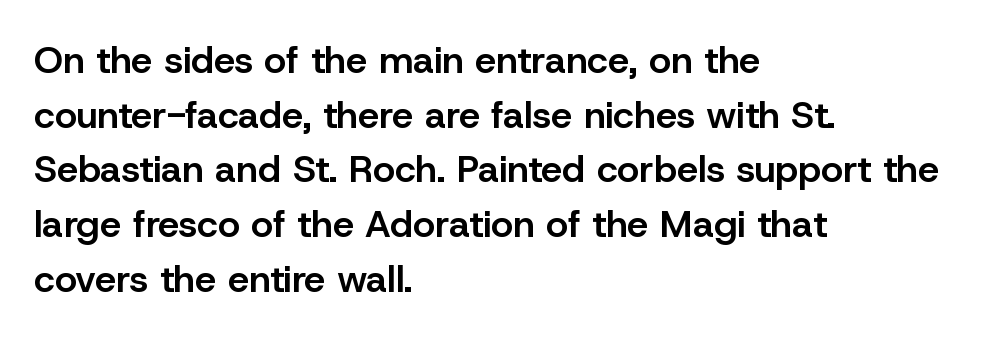
{"serif": "no", "italic": "no", "bold": "semi", "weight": "semibold", "width": "normal", "stroke_contrast": "low", "x_height": "medium", "monospaced": "no", "underline": "no", "align": "left", "line_spacing": "normal", "line_spacing_ratio": 1.44, "letter_spacing": "normal", "letter_spacing_em": 0.0, "glyph_px": 38}
